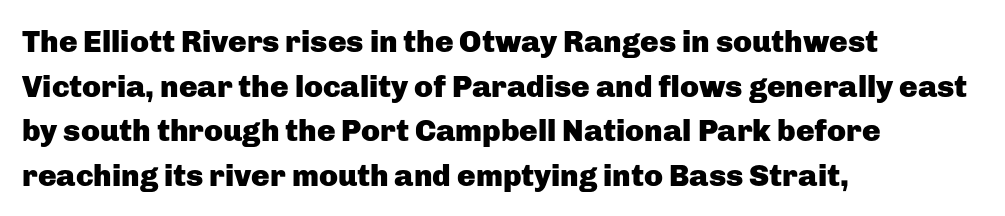
Ordinary non-slanted type is in use. Each letter keeps its own natural width here, so spacing adapts to shape. The foot of each line stays bare and open. Every row of glyphs begins at an identical x-position on the left. Typesetter's note: full bold, strokes at maximum text heaviness. Each letter's strokes conclude bluntly, with no projecting serifs.
